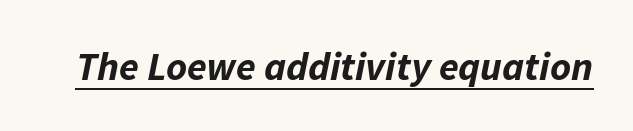
{"italic": "yes", "lean": "right", "slant_degrees": 11, "bold": "yes", "weight": "bold", "width": "normal", "stroke_contrast": "low", "x_height": "medium", "monospaced": "no", "underline": "yes", "letter_spacing": "normal", "letter_spacing_em": 0.0, "glyph_px": 40}
